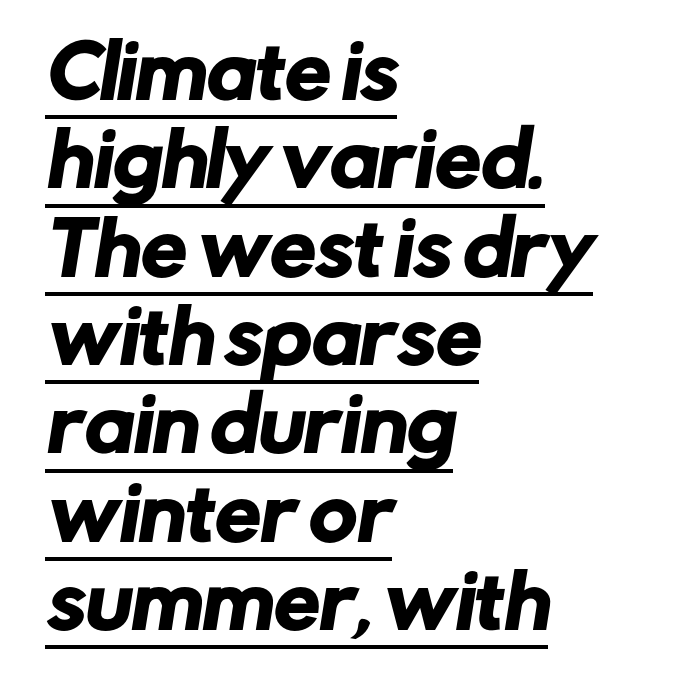
The rag falls on the right side of this text block. This rendering features underlined lettering. You could call the tracking neutral — neither tight nor loose. This sample has the flowing, uneven cadence of proportional lettering.
